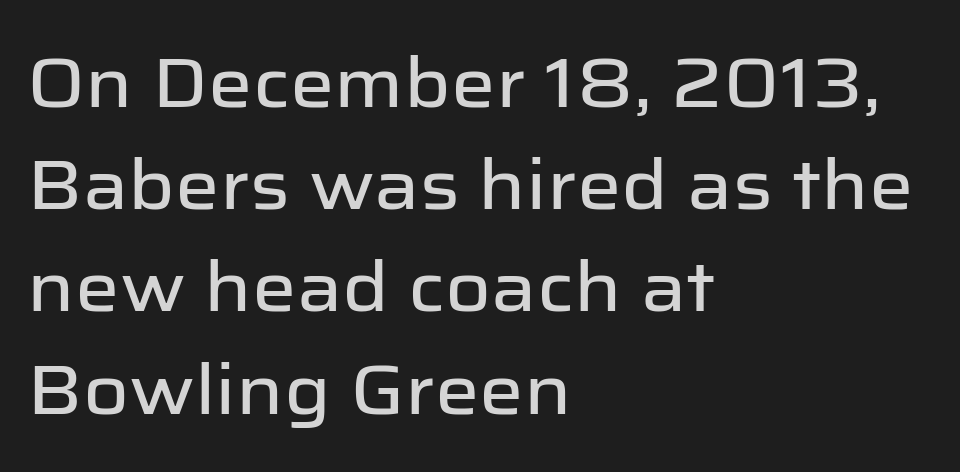
The letterforms sit shoulder to shoulder at normal distance. A typesetter would call this proportional, since set widths differ per character. The paragraph has a hard left edge and a soft right edge. A typesetter would call this leading conventional body-copy spacing. These lines are composed in type without serifs.
